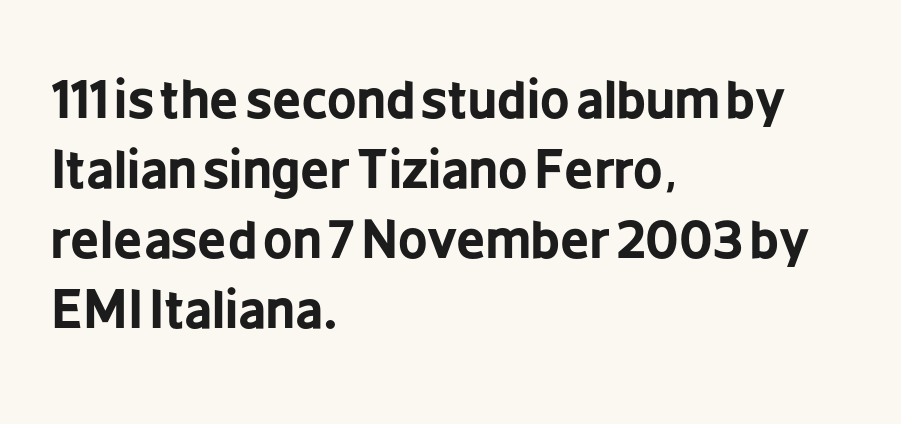
{"serif": "no", "italic": "no", "bold": "yes", "weight": "bold", "width": "condensed", "stroke_contrast": "low", "x_height": "medium", "monospaced": "no", "underline": "no", "align": "left", "line_spacing": "normal", "line_spacing_ratio": 1.37, "letter_spacing": "normal", "letter_spacing_em": 0.0, "glyph_px": 51}
